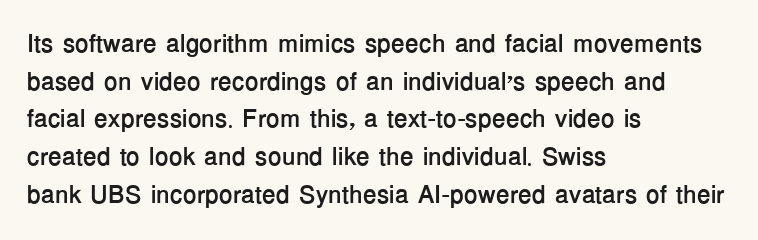
{"italic": "no", "bold": "yes", "underline": "no", "align": "left", "line_spacing": "normal", "line_spacing_ratio": 1.51, "letter_spacing": "normal", "letter_spacing_em": 0.0, "glyph_px": 25}
